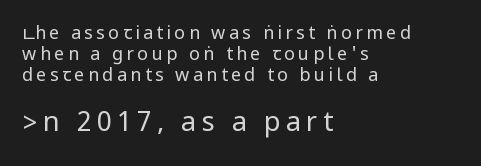
The image shows 27 px text type, upright; set left-aligned, line spacing 1.16x, not underlined; the second (bottom) block is 1.5x larger.
